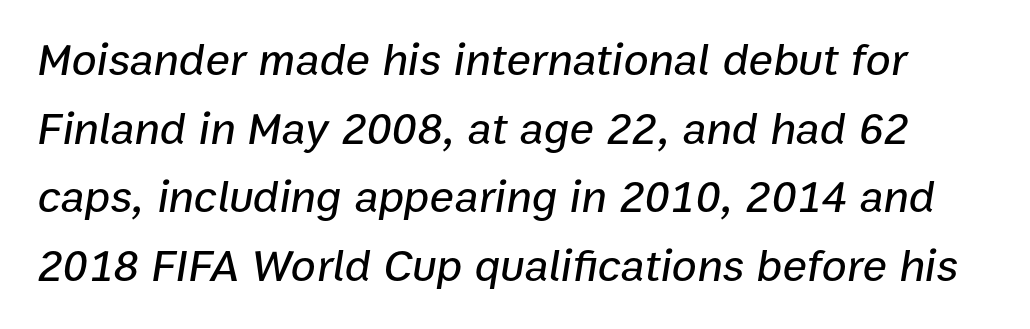
Q: Is the text italic (slanted)? A: Yes, it leans right by about 9 degrees.
Q: Is the text underlined? A: No.
Q: Is the spacing between letters normal or unusually wide? A: Normal.
Q: Is the spacing between lines tight, normal or loose? A: Normal.
Q: Width (condensed, normal, or wide)? A: Normal.
Q: Stroke contrast? A: Low.
Q: x-height? A: Medium.
Q: Monospaced? A: No.
